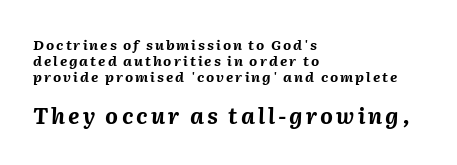
The emphasis by scale lands on block number two, below. Layout note: lines flush left. The gap between lines stays unmarked. The glyphs look as if they've been sheared to an angle. This is heavy type, rendered in bold.
